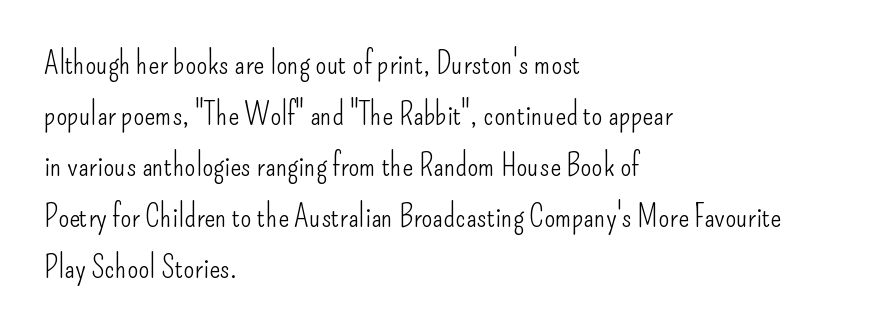
The image shows 32 px light, condensed sans-serif type, upright; set left-aligned, normal line spacing (1.59x), normal letter spacing, not underlined; low stroke contrast and a small x-height.
